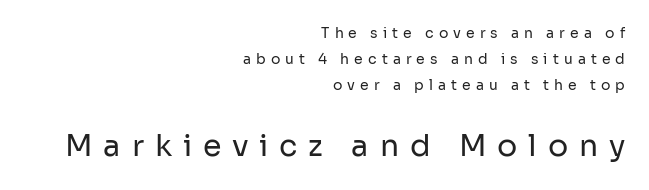
Q: Is the text bold? A: No.
Q: Is the text italic (slanted)? A: No, it is upright.
Q: Is the typeface a serif or a sans-serif typeface? A: Sans-serif.
Q: Is the text underlined? A: No.
Q: How is the paragraph aligned? A: Right-aligned.
Q: Is the spacing between letters normal or unusually wide? A: Unusually wide.
Q: Which block of text is set in a larger size, the first (top) or the second (bottom)? A: The second (bottom) one.
Q: Width (condensed, normal, or wide)? A: Normal.
Q: Stroke contrast? A: Low.
Q: x-height? A: Medium.
Q: Monospaced? A: No.
